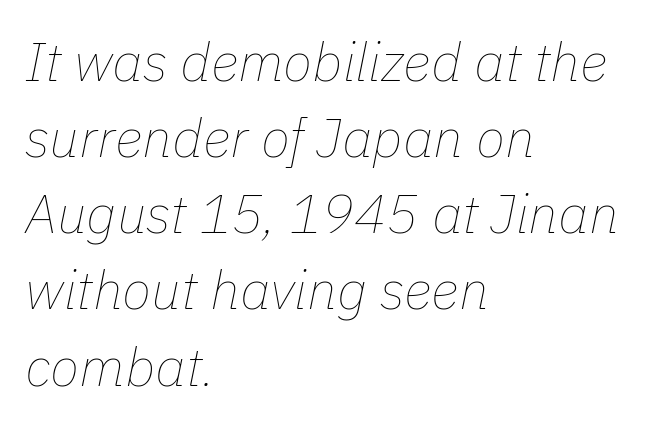
The image shows 54 px thin type, italic (leaning right); set left-aligned, normal line spacing (1.41x), normal letter spacing, not underlined; low stroke contrast and a medium x-height.
